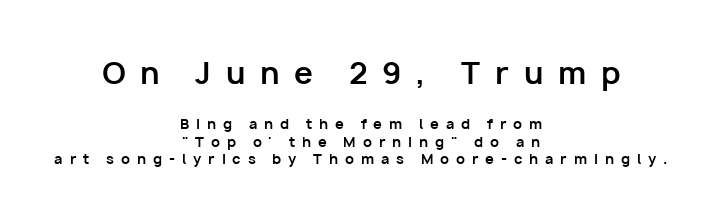
Casual observation: everything's sitting right in the middle. Proportional: the letters do not fall into vertical columns. No feet cap the strokes, marking this as sans-serif type. Only glyphs here, with clear space below each row.
